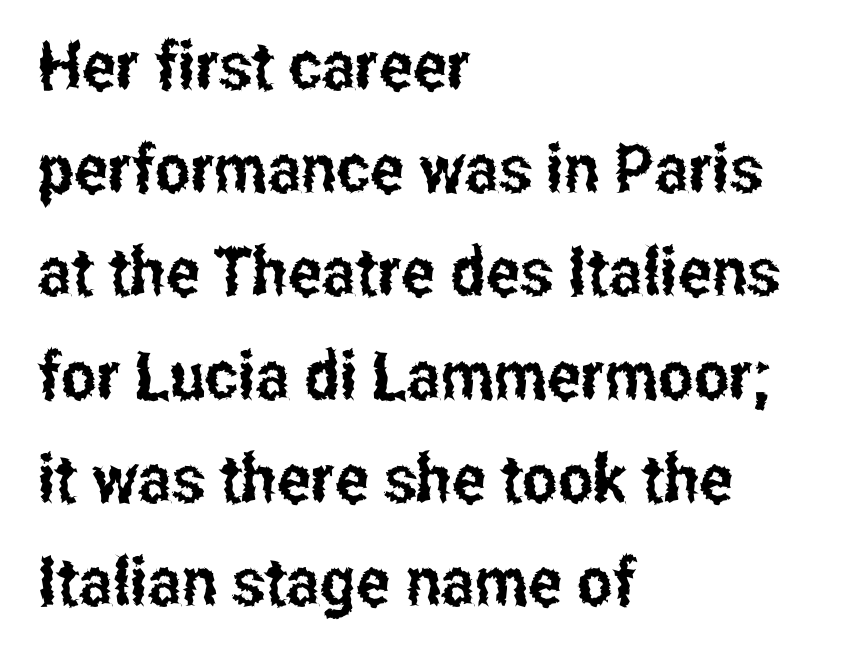
{"serif": "no", "italic": "no", "width": "condensed", "stroke_contrast": "low", "x_height": "medium", "monospaced": "no", "underline": "no", "align": "left", "line_spacing": "normal", "line_spacing_ratio": 1.54, "letter_spacing": "normal", "letter_spacing_em": 0.0, "glyph_px": 67}
